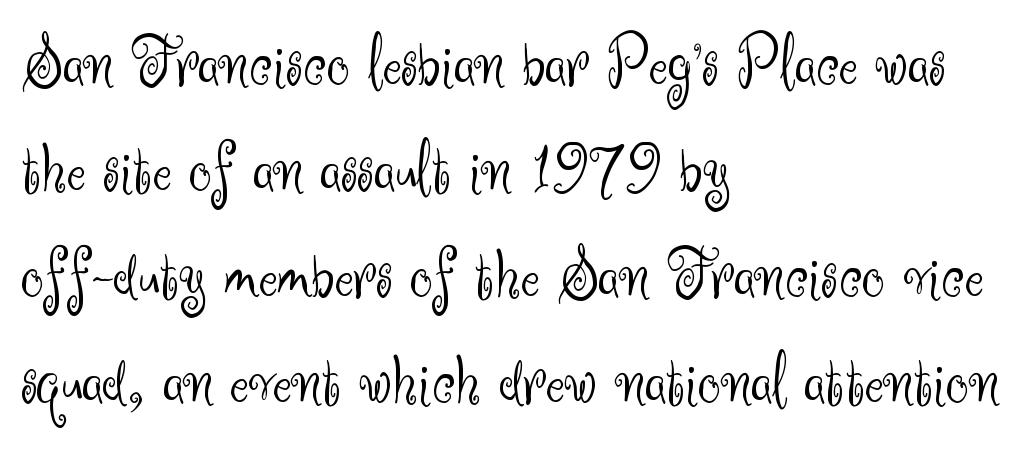
Q: Is the text bold? A: No.
Q: Is the text italic (slanted)? A: No, it is upright.
Q: Is the typeface a serif or a sans-serif typeface? A: Sans-serif.
Q: Is the text underlined? A: No.
Q: How is the paragraph aligned? A: Left-aligned.
Q: Is the spacing between letters normal or unusually wide? A: Normal.
Q: Is the spacing between lines tight, normal or loose? A: Normal.
Q: Width (condensed, normal, or wide)? A: Normal.
Q: Stroke contrast? A: Medium.
Q: x-height? A: Small.
Q: Monospaced? A: No.
